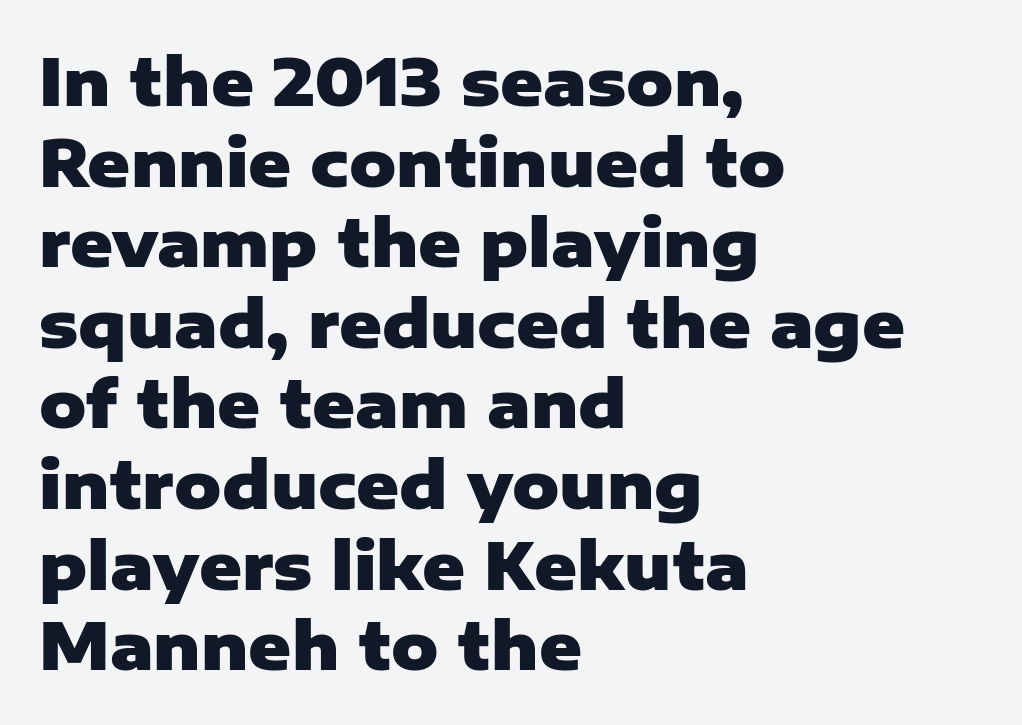
{"serif": "no", "italic": "no", "bold": "yes", "weight": "heavy", "width": "normal", "stroke_contrast": "low", "x_height": "medium", "monospaced": "no", "underline": "no", "align": "left", "line_spacing_ratio": 1.24, "letter_spacing": "normal", "letter_spacing_em": 0.0, "glyph_px": 65}
